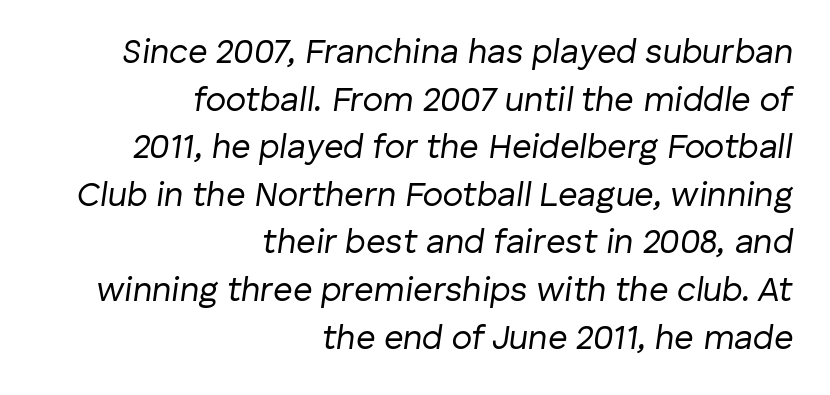
Weight class: somewhere from thin through regular. Note the varied advance widths — an 'i' is clearly narrower than an 'm'. Observe the ordinary spacing: letters are neighbours, not strangers. These lines stack with their right ends in a neat column. The block of text has a typical density, with ordinary space between rows. Descenders are the only things crossing below the line.
